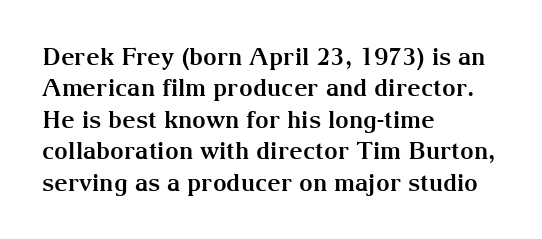
The image shows 24 px bold type, upright; set left-aligned, normal line spacing (1.31x), normal letter spacing, not underlined.
